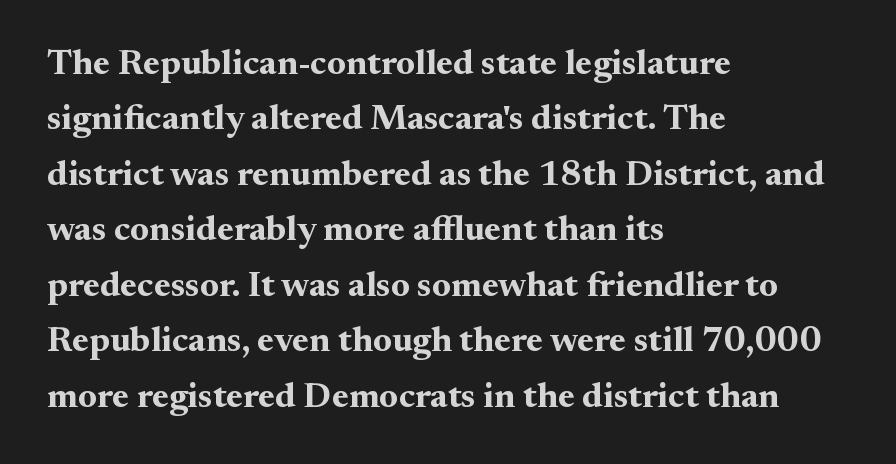
{"serif": "yes", "italic": "no", "bold": "yes", "weight": "bold", "width": "normal", "stroke_contrast": "medium", "x_height": "small", "monospaced": "no", "underline": "no", "align": "left", "line_spacing": "normal", "line_spacing_ratio": 1.54, "letter_spacing": "normal", "letter_spacing_em": 0.0, "glyph_px": 36}
